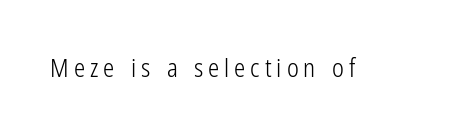
Q: Is the text bold? A: No.
Q: Is the text italic (slanted)? A: No, it is upright.
Q: Is the text underlined? A: No.
Q: Is the spacing between letters normal or unusually wide? A: Unusually wide.
